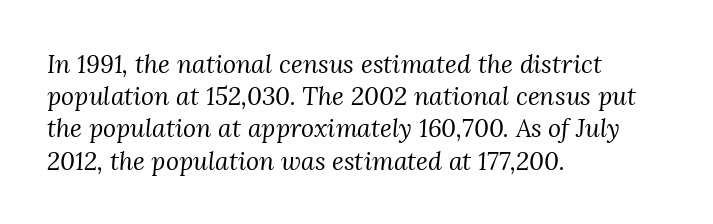
The image shows 25 px text type, italic (leaning right); set left-aligned, normal line spacing (1.29x), normal letter spacing, not underlined.
